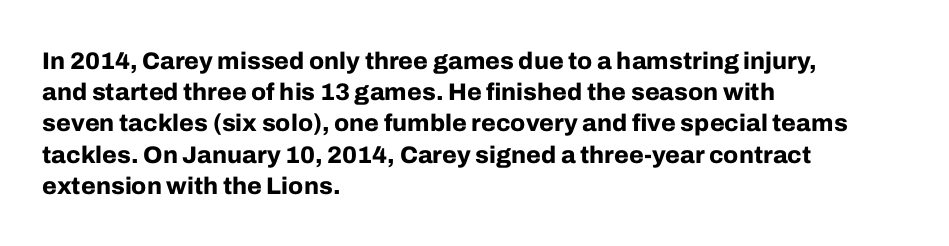
The image shows 24 px bold type, upright; set left-aligned, normal line spacing (1.3x), normal letter spacing, not underlined.
